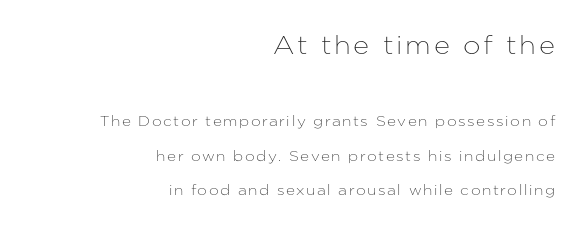
Q: Is the text italic (slanted)? A: No, it is upright.
Q: Is the text underlined? A: No.
Q: How is the paragraph aligned? A: Right-aligned.
Q: Is the spacing between lines tight, normal or loose? A: Loose.
Q: Which block of text is set in a larger size, the first (top) or the second (bottom)? A: The first (top) one.
